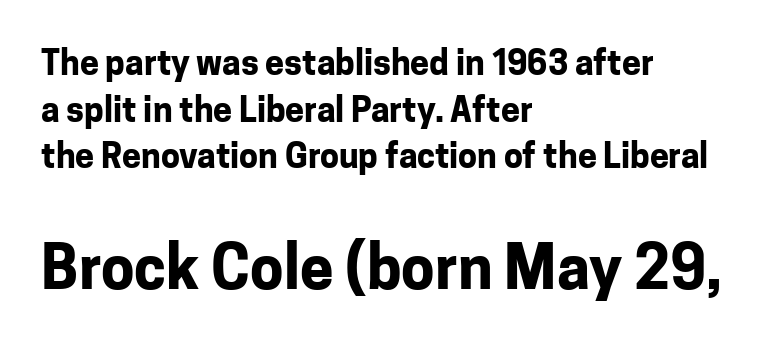
Vertical spacing — default. The font family rendered here belongs to the sans-serif group. This is roman type, the default non-slanted kind. The typesetter chose a ragged-right arrangement here. Top chunk: small. Bottom chunk: large. Characters follow at the spacing the type designer built in.
